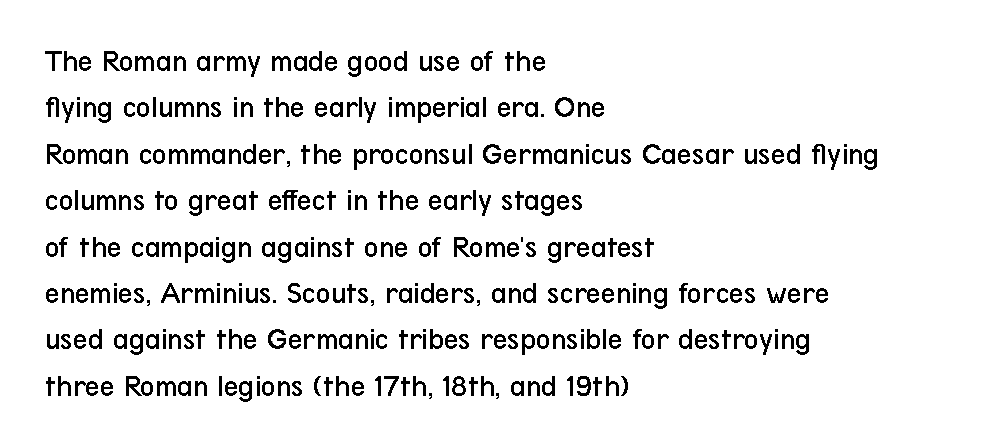
Q: Is the text bold? A: No.
Q: Is the text italic (slanted)? A: No, it is upright.
Q: Is the typeface a serif or a sans-serif typeface? A: Sans-serif.
Q: Is the text underlined? A: No.
Q: How is the paragraph aligned? A: Left-aligned.
Q: Is the spacing between letters normal or unusually wide? A: Normal.
Q: Is the spacing between lines tight, normal or loose? A: Normal.
Q: Width (condensed, normal, or wide)? A: Condensed.
Q: Stroke contrast? A: Low.
Q: x-height? A: Medium.
Q: Monospaced? A: No.
